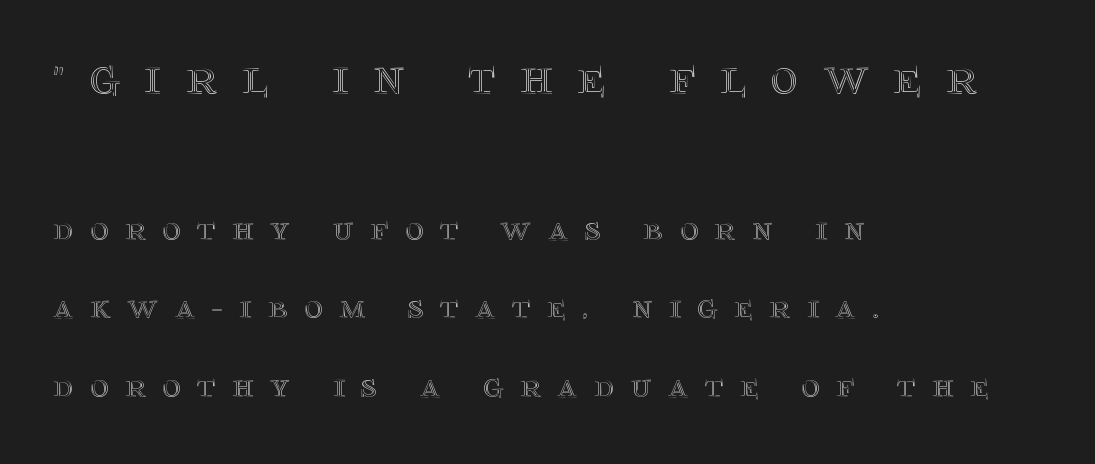
The image shows 52 px text type, upright; set left-aligned, loose line spacing (2.25x), unusually wide letter spacing (+0.48 em), not underlined; the first (top) block is 1.49x larger; a large x-height.
